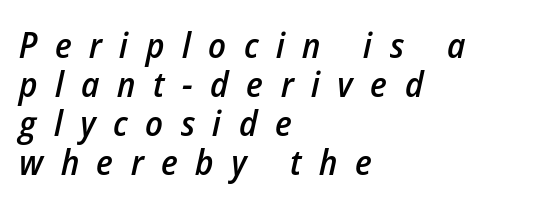
{"italic": "yes", "lean": "right", "slant_degrees": 12, "bold": "semi", "weight": "semibold", "width": "condensed", "stroke_contrast": "low", "x_height": "medium", "monospaced": "no", "underline": "no", "align": "left", "line_spacing": "tight", "line_spacing_ratio": 1.08, "letter_spacing": "wide", "letter_spacing_em": 0.49, "glyph_px": 36}
